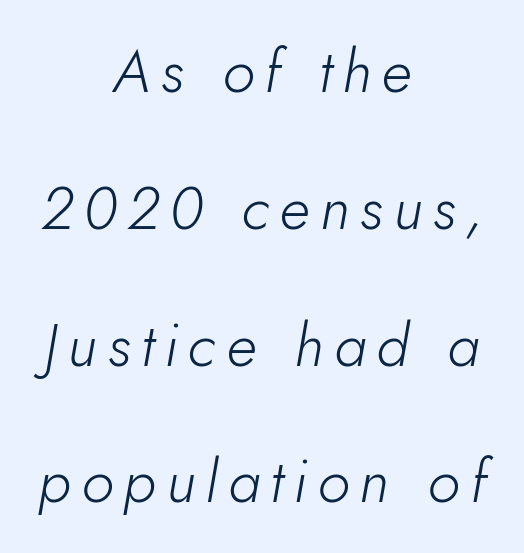
{"italic": "yes", "lean": "right", "slant_degrees": 10, "bold": "no", "weight": "light", "width": "normal", "stroke_contrast": "low", "x_height": "small", "monospaced": "no", "underline": "no", "align": "center", "line_spacing": "loose", "line_spacing_ratio": 2.28, "glyph_px": 60}
